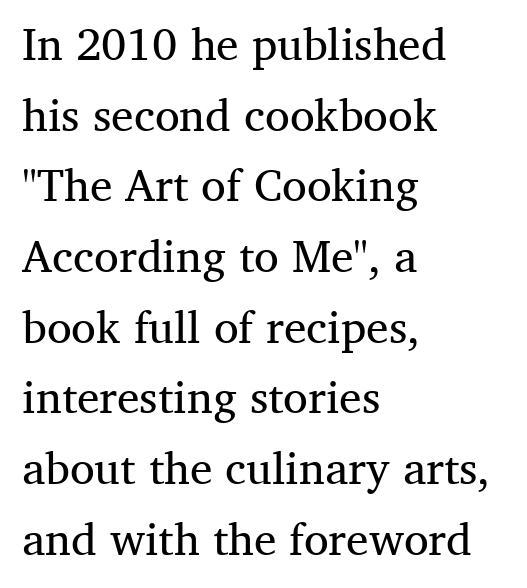
The image shows 45 px regular-weight serif type, upright; set left-aligned, normal line spacing (1.57x), normal letter spacing, not underlined; medium stroke contrast and a medium x-height.
